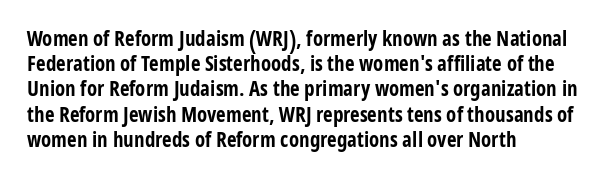
Each line starts at the same left margin while the right side varies. Upright lettering throughout. What stands out about the letter spacing? Nothing — it is the standard amount. Check the space under the baseline: it is left empty. The typesetting leans heavy: a genuine bold.
